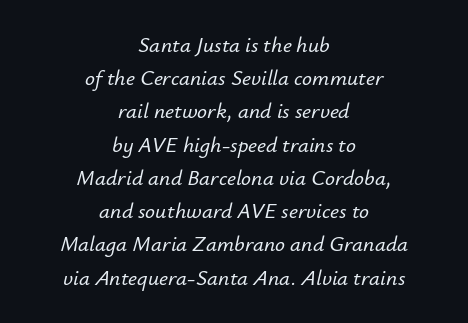
The image shows 22 px text type, italic (leaning right); set centered, normal line spacing (1.51x), normal letter spacing, not underlined.
